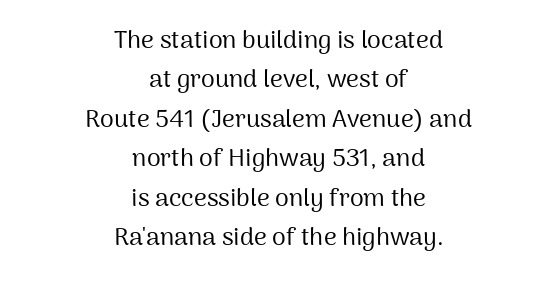
The image shows 25 px text type, upright; set centered, normal line spacing (1.58x), normal letter spacing, not underlined.
